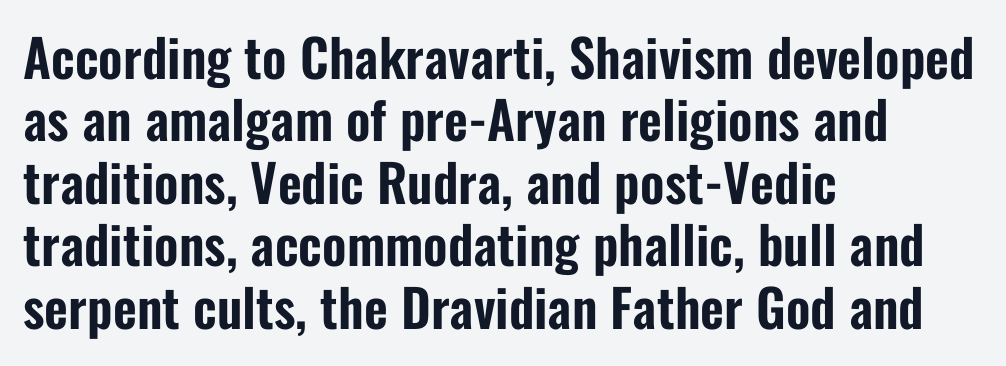
The image shows 52 px condensed sans-serif type, upright; set left-aligned, line spacing 1.2x, normal letter spacing, not underlined; low stroke contrast and a medium x-height.
